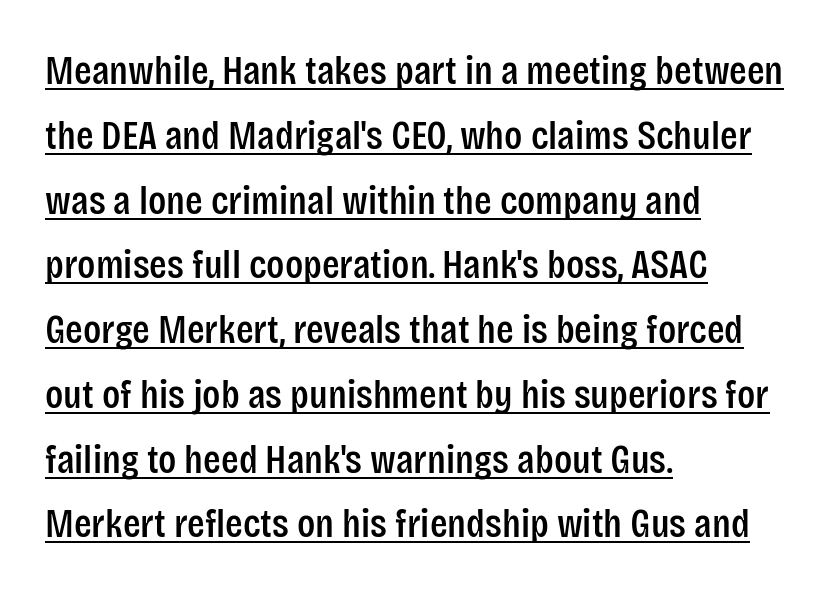
{"serif": "no", "italic": "no", "width": "condensed", "stroke_contrast": "low", "x_height": "large", "monospaced": "no", "underline": "yes", "align": "left", "line_spacing": "normal", "line_spacing_ratio": 1.58, "letter_spacing": "normal", "letter_spacing_em": 0.0, "glyph_px": 41}
